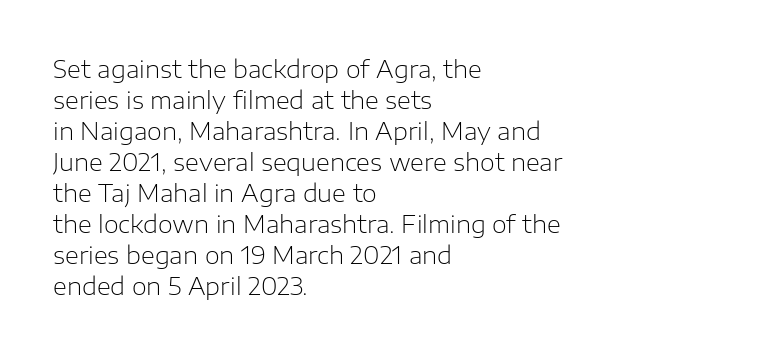
Q: Is the text bold? A: No.
Q: Is the text italic (slanted)? A: No, it is upright.
Q: Is the text underlined? A: No.
Q: How is the paragraph aligned? A: Left-aligned.
Q: Is the spacing between letters normal or unusually wide? A: Normal.
Q: Is the spacing between lines tight, normal or loose? A: Normal.
